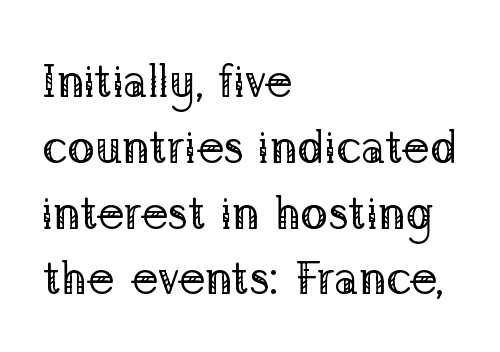
The image shows 46 px regular-weight serif type, upright; set left-aligned, normal line spacing (1.43x), normal letter spacing, not underlined; low stroke contrast and a medium x-height.
